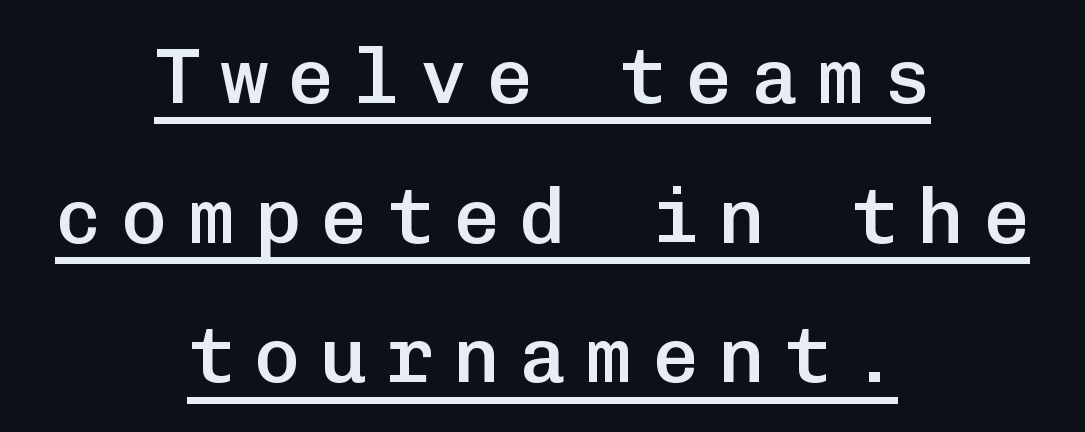
Q: Is the text bold? A: Semi-bold.
Q: Is the text italic (slanted)? A: No, it is upright.
Q: Is the typeface a serif or a sans-serif typeface? A: Sans-serif.
Q: Is the text underlined? A: Yes.
Q: How is the paragraph aligned? A: Centered.
Q: Is the spacing between letters normal or unusually wide? A: Unusually wide.
Q: Width (condensed, normal, or wide)? A: Normal.
Q: Stroke contrast? A: Low.
Q: x-height? A: Medium.
Q: Monospaced? A: Yes.
